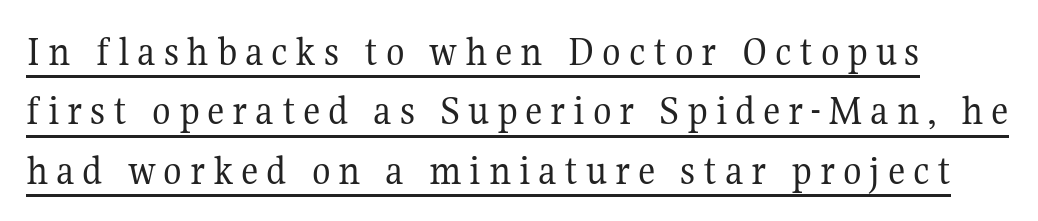
The image shows 43 px regular-weight serif type, upright; set normal line spacing (1.38x), underlined; medium stroke contrast and a medium x-height.
